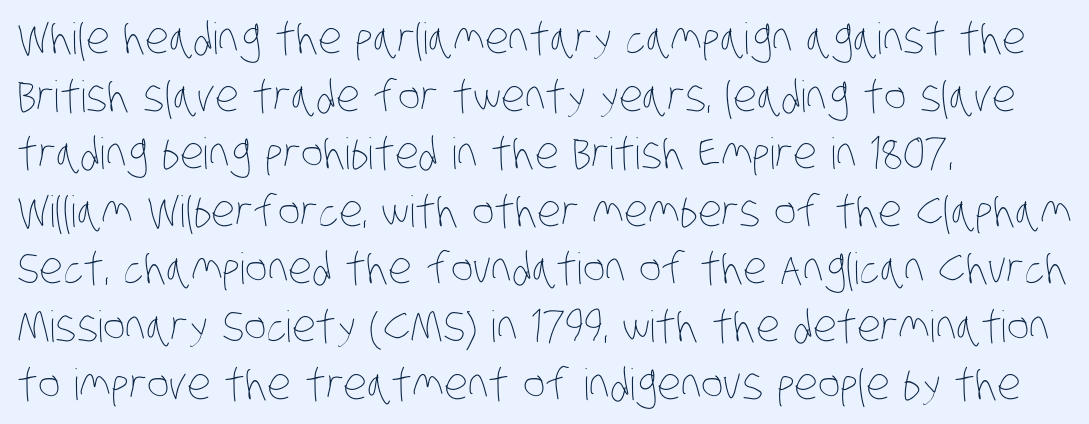
The image shows 43 px thin, condensed type; set left-aligned, normal line spacing (1.34x), normal letter spacing, not underlined; low stroke contrast and a large x-height.
